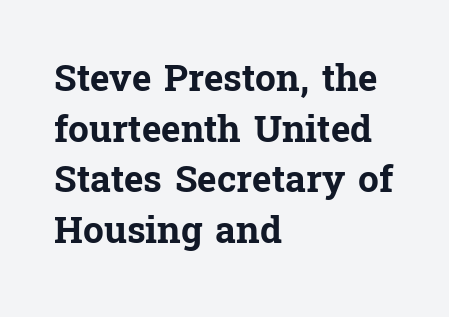
The image shows 37 px bold serif type, upright; set left-aligned, normal line spacing (1.37x), normal letter spacing, not underlined; low stroke contrast and a medium x-height.
